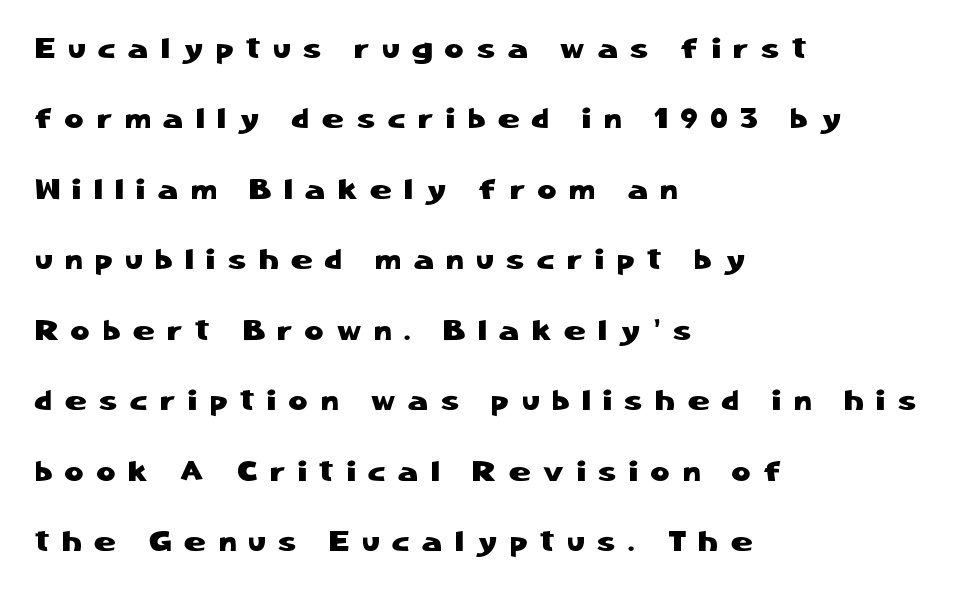
Q: Is the text italic (slanted)? A: No, it is upright.
Q: Is the typeface a serif or a sans-serif typeface? A: Sans-serif.
Q: Is the text underlined? A: No.
Q: How is the paragraph aligned? A: Left-aligned.
Q: Is the spacing between letters normal or unusually wide? A: Unusually wide.
Q: Is the spacing between lines tight, normal or loose? A: Loose.
Q: Width (condensed, normal, or wide)? A: Normal.
Q: Stroke contrast? A: Low.
Q: x-height? A: Medium.
Q: Monospaced? A: No.
